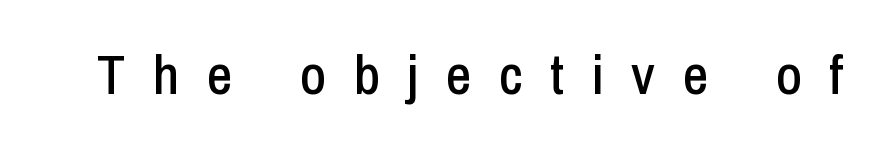
Only glyphs here, with clear space below each row. When letters stand straight like this, we call the style roman or upright. The face used here is a sans, in the tradition of grotesques and geometrics. The passage shown is typed in a proportional face where columns would drift.
